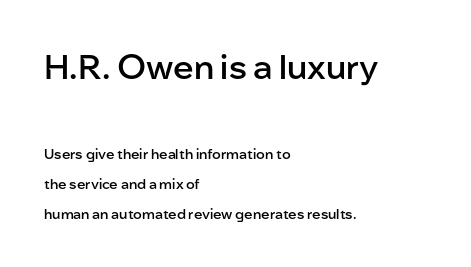
{"serif": "no", "italic": "no", "bold": "semi", "weight": "semibold", "width": "normal", "stroke_contrast": "low", "x_height": "medium", "monospaced": "no", "underline": "no", "align": "left", "line_spacing": "loose", "line_spacing_ratio": 2.14, "letter_spacing": "normal", "letter_spacing_em": 0.0, "larger_block": "first", "size_ratio": 2.43, "glyph_px": 34}
